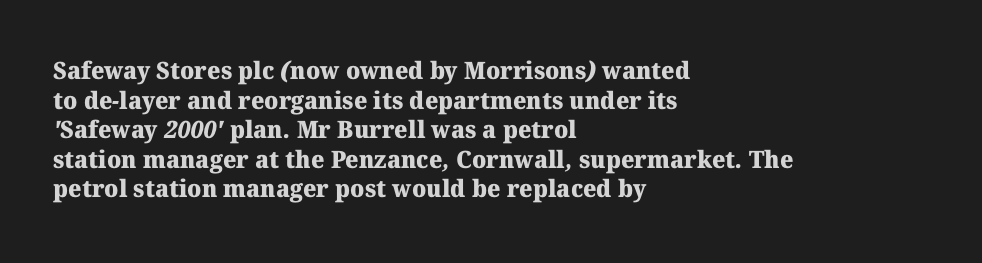
Q: Is the text bold? A: Yes.
Q: Is the text underlined? A: No.
Q: How is the paragraph aligned? A: Left-aligned.
Q: Is the spacing between letters normal or unusually wide? A: Normal.
